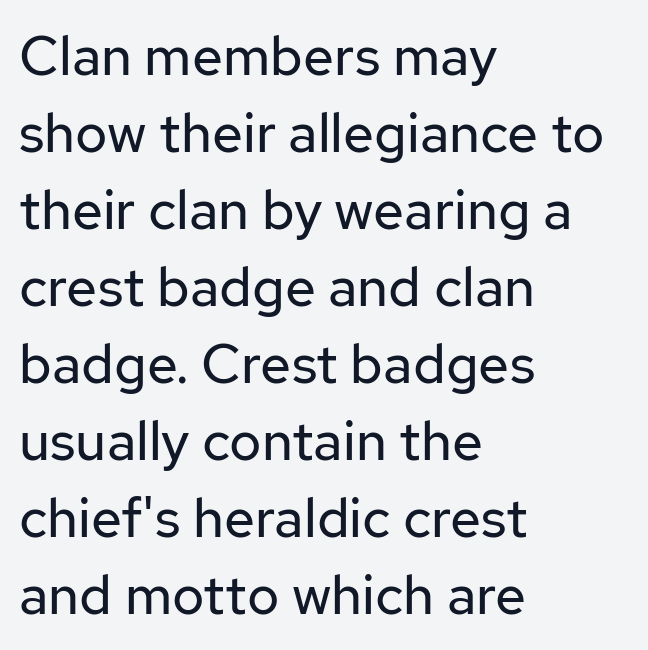
Q: Is the text bold? A: No.
Q: Is the text italic (slanted)? A: No, it is upright.
Q: Is the typeface a serif or a sans-serif typeface? A: Sans-serif.
Q: Is the text underlined? A: No.
Q: How is the paragraph aligned? A: Left-aligned.
Q: Is the spacing between letters normal or unusually wide? A: Normal.
Q: Is the spacing between lines tight, normal or loose? A: Normal.
Q: Width (condensed, normal, or wide)? A: Normal.
Q: Stroke contrast? A: Low.
Q: x-height? A: Medium.
Q: Monospaced? A: No.
